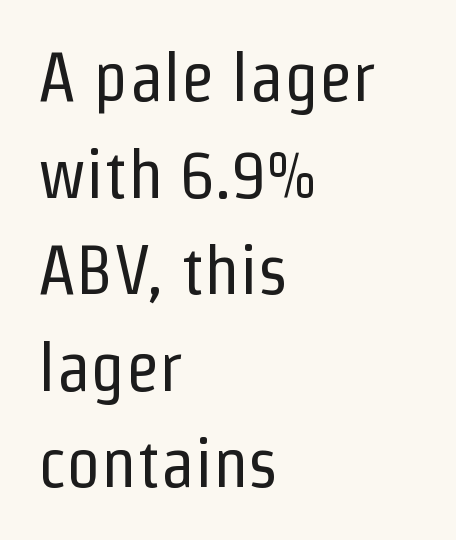
The glyphs are unaccompanied by any horizontal stroke below them. The typesetter chose a ragged-right arrangement here. If you measured baseline to baseline, you'd find a middling distance. Posture: straight, roman, zero tilt.
